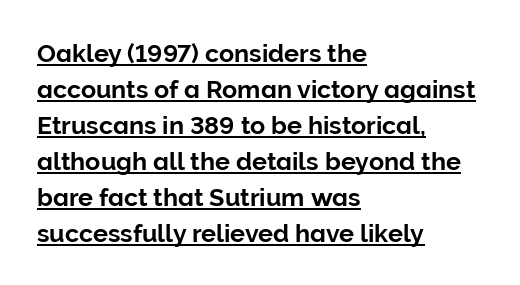
The image shows 25 px text type, upright; set left-aligned, normal line spacing (1.44x), normal letter spacing, underlined.
